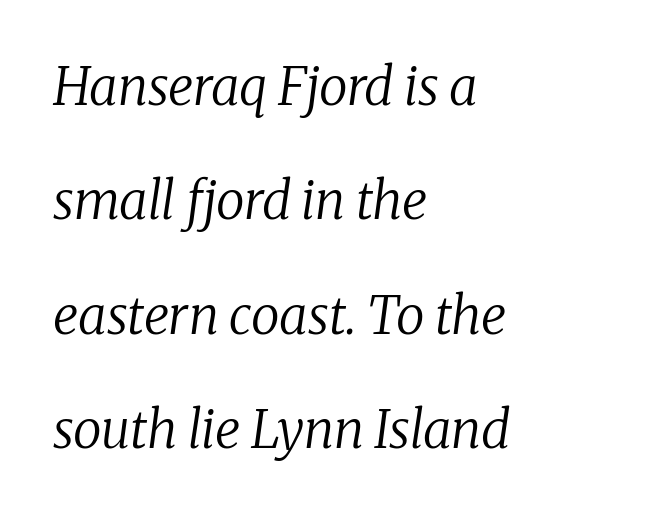
Q: Is the text bold? A: No.
Q: Is the text italic (slanted)? A: Yes, it leans right by about 8 degrees.
Q: Is the typeface a serif or a sans-serif typeface? A: Serif.
Q: Is the text underlined? A: No.
Q: How is the paragraph aligned? A: Left-aligned.
Q: Is the spacing between letters normal or unusually wide? A: Normal.
Q: Is the spacing between lines tight, normal or loose? A: Loose.
Q: Width (condensed, normal, or wide)? A: Normal.
Q: Stroke contrast? A: Low.
Q: x-height? A: Medium.
Q: Monospaced? A: No.
